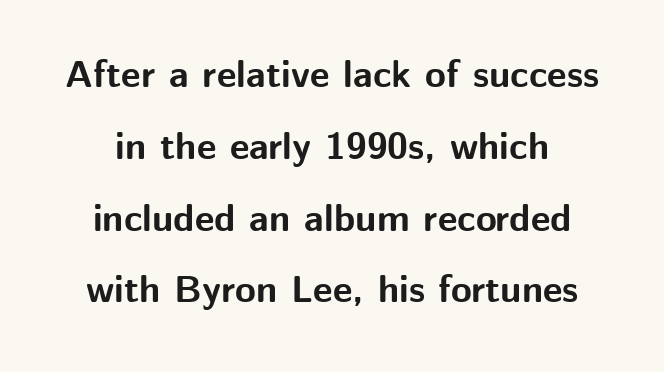
The image shows 38 px bold sans-serif type, upright; set line spacing 1.89x, normal letter spacing, not underlined; medium stroke contrast and a medium x-height.
